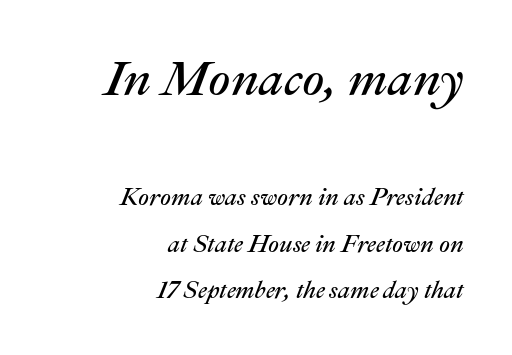
Q: Is the text bold? A: No.
Q: Is the text italic (slanted)? A: Yes, it leans right by about 22 degrees.
Q: Is the text underlined? A: No.
Q: How is the paragraph aligned? A: Right-aligned.
Q: Is the spacing between letters normal or unusually wide? A: Normal.
Q: Is the spacing between lines tight, normal or loose? A: Loose.
Q: Which block of text is set in a larger size, the first (top) or the second (bottom)? A: The first (top) one.
Q: Width (condensed, normal, or wide)? A: Normal.
Q: Stroke contrast? A: Medium.
Q: x-height? A: Medium.
Q: Monospaced? A: No.
